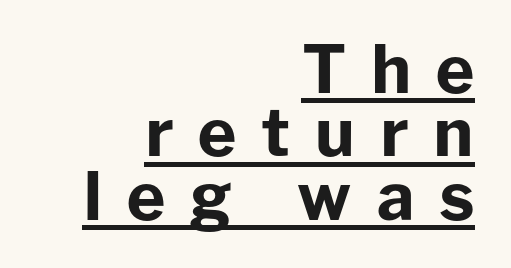
Q: Is the text bold? A: Yes.
Q: Is the text italic (slanted)? A: No, it is upright.
Q: Is the typeface a serif or a sans-serif typeface? A: Sans-serif.
Q: Is the text underlined? A: Yes.
Q: How is the paragraph aligned? A: Right-aligned.
Q: Is the spacing between letters normal or unusually wide? A: Unusually wide.
Q: Is the spacing between lines tight, normal or loose? A: Tight.
Q: Width (condensed, normal, or wide)? A: Normal.
Q: Stroke contrast? A: Low.
Q: x-height? A: Medium.
Q: Monospaced? A: No.
